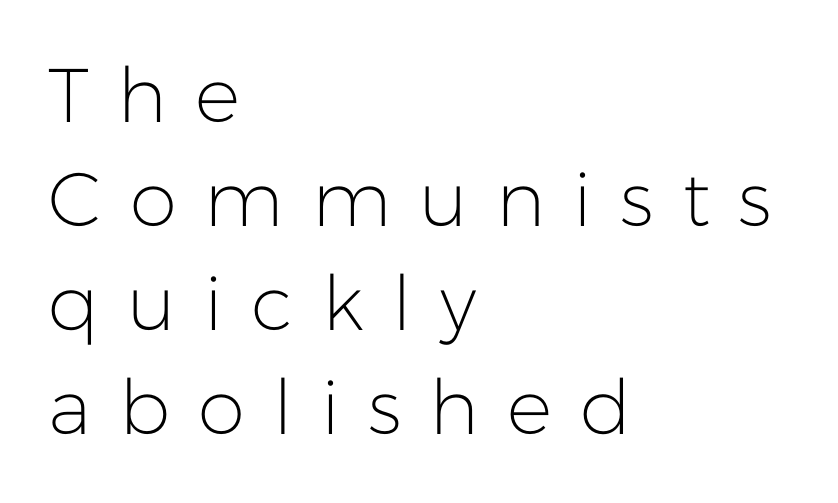
{"serif": "no", "italic": "no", "bold": "no", "weight": "light", "width": "normal", "stroke_contrast": "low", "x_height": "medium", "monospaced": "no", "underline": "no", "align": "left", "line_spacing": "normal", "line_spacing_ratio": 1.37, "letter_spacing": "wide", "letter_spacing_em": 0.37, "glyph_px": 76}
